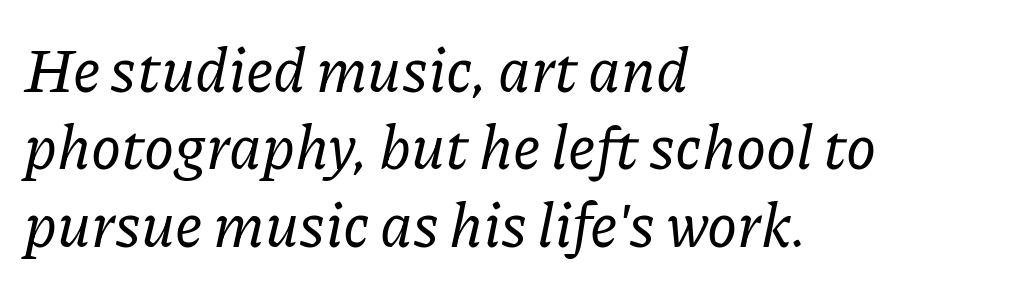
Q: Is the text italic (slanted)? A: Yes, it leans right by about 11 degrees.
Q: Is the typeface a serif or a sans-serif typeface? A: Serif.
Q: Is the text underlined? A: No.
Q: How is the paragraph aligned? A: Left-aligned.
Q: Is the spacing between letters normal or unusually wide? A: Normal.
Q: Is the spacing between lines tight, normal or loose? A: Normal.
Q: Width (condensed, normal, or wide)? A: Normal.
Q: Stroke contrast? A: Low.
Q: x-height? A: Medium.
Q: Monospaced? A: No.
